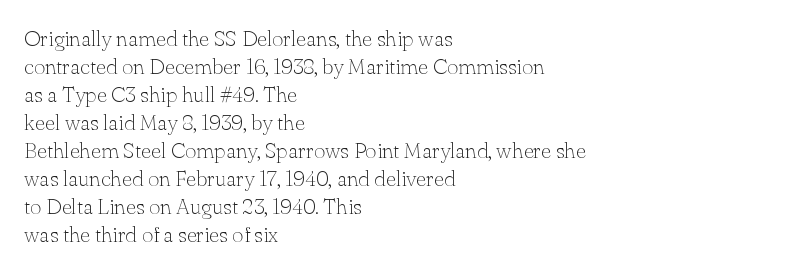
Q: Is the text bold? A: No.
Q: Is the text italic (slanted)? A: No, it is upright.
Q: Is the text underlined? A: No.
Q: How is the paragraph aligned? A: Left-aligned.
Q: Is the spacing between letters normal or unusually wide? A: Normal.
Q: Is the spacing between lines tight, normal or loose? A: Normal.
